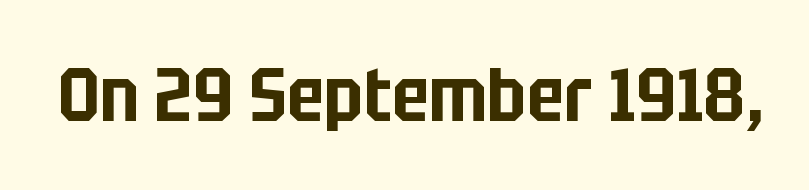
{"serif": "no", "italic": "no", "width": "condensed", "stroke_contrast": "low", "x_height": "large", "monospaced": "no", "underline": "no", "letter_spacing": "normal", "letter_spacing_em": 0.0, "glyph_px": 75}
